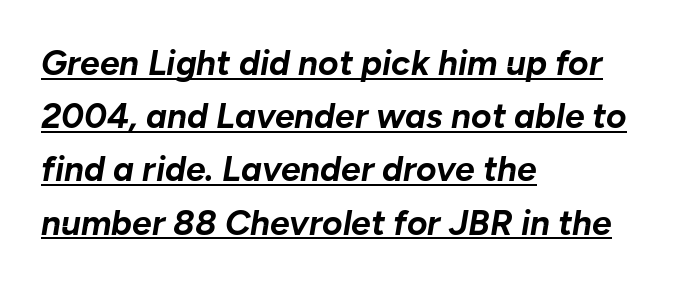
Q: Is the text bold? A: Yes.
Q: Is the text italic (slanted)? A: Yes, it leans right by about 10 degrees.
Q: Is the text underlined? A: Yes.
Q: How is the paragraph aligned? A: Left-aligned.
Q: Is the spacing between letters normal or unusually wide? A: Normal.
Q: Is the spacing between lines tight, normal or loose? A: Normal.
Q: Width (condensed, normal, or wide)? A: Normal.
Q: Stroke contrast? A: Low.
Q: x-height? A: Medium.
Q: Monospaced? A: No.
